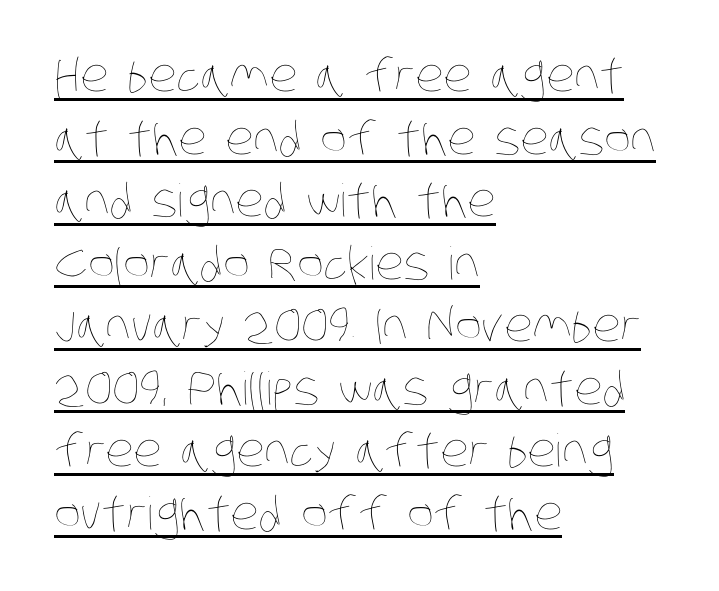
Q: Is the text bold? A: No.
Q: Is the text underlined? A: Yes.
Q: How is the paragraph aligned? A: Left-aligned.
Q: Is the spacing between letters normal or unusually wide? A: Normal.
Q: Is the spacing between lines tight, normal or loose? A: Normal.
Q: Width (condensed, normal, or wide)? A: Condensed.
Q: Stroke contrast? A: Low.
Q: x-height? A: Large.
Q: Monospaced? A: No.
